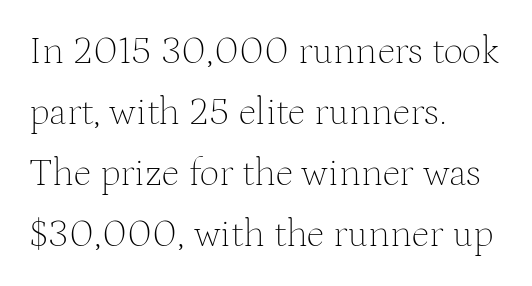
The image shows 39 px thin serif type, upright; set left-aligned, normal line spacing (1.56x), normal letter spacing, not underlined; medium stroke contrast and a medium x-height.
